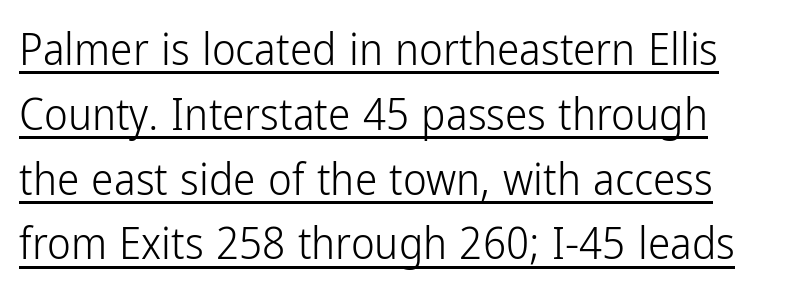
{"serif": "no", "italic": "no", "bold": "no", "weight": "light", "width": "condensed", "stroke_contrast": "low", "x_height": "medium", "monospaced": "no", "underline": "yes", "line_spacing": "normal", "line_spacing_ratio": 1.44, "letter_spacing": "normal", "letter_spacing_em": 0.0, "glyph_px": 45}
